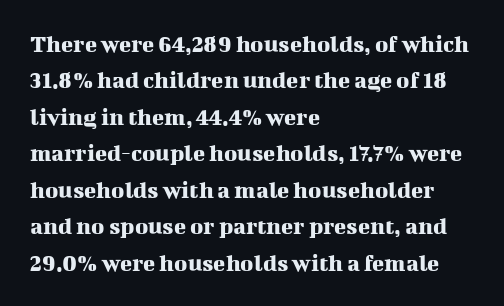
Plain, unruled lines of type. The type is set solid horizontally, with unmodified tracking. Tall strokes in this sample are plumb rather than angled. Regarding leading, the lines here are spaced in the standard way.
